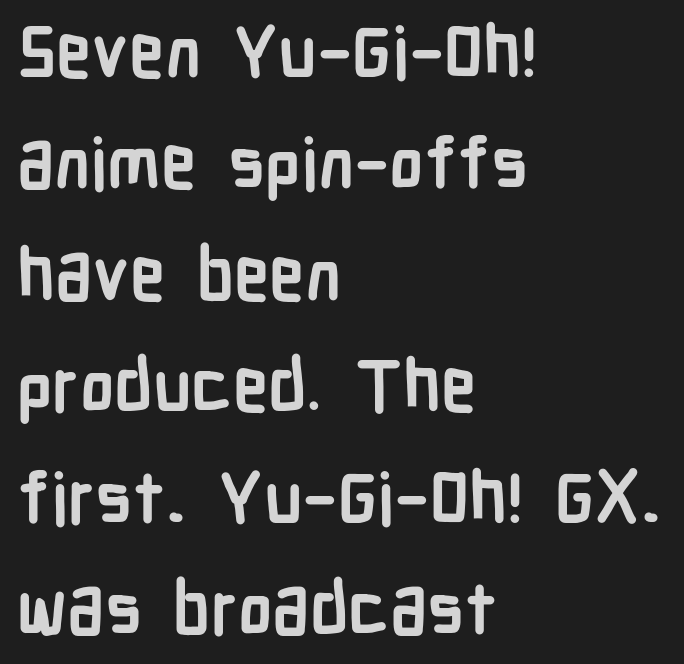
{"serif": "no", "italic": "no", "bold": "yes", "weight": "semibold", "width": "condensed", "stroke_contrast": "low", "x_height": "medium", "monospaced": "no", "underline": "no", "align": "left", "line_spacing": "normal", "line_spacing_ratio": 1.57, "letter_spacing": "normal", "letter_spacing_em": 0.0, "glyph_px": 71}
